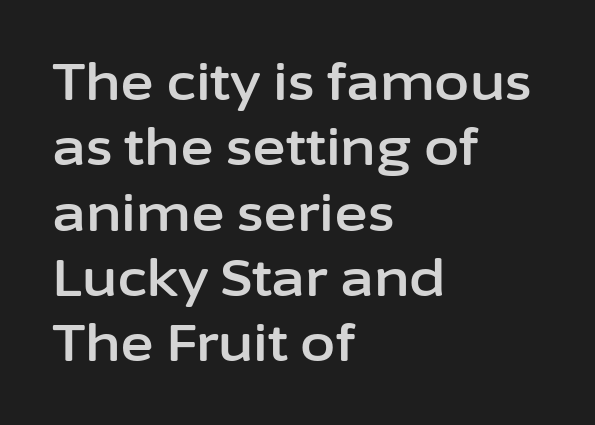
This sample is left-justified, so line endings fall wherever the words run out. The area under the type is left untouched. The glyphs in this specimen are sans serif. Is there much room between lines? A standard amount, neither cramped nor airy. In terms of posture, this sample is upright. Between one letter and the next there's only the usual sliver of space.
